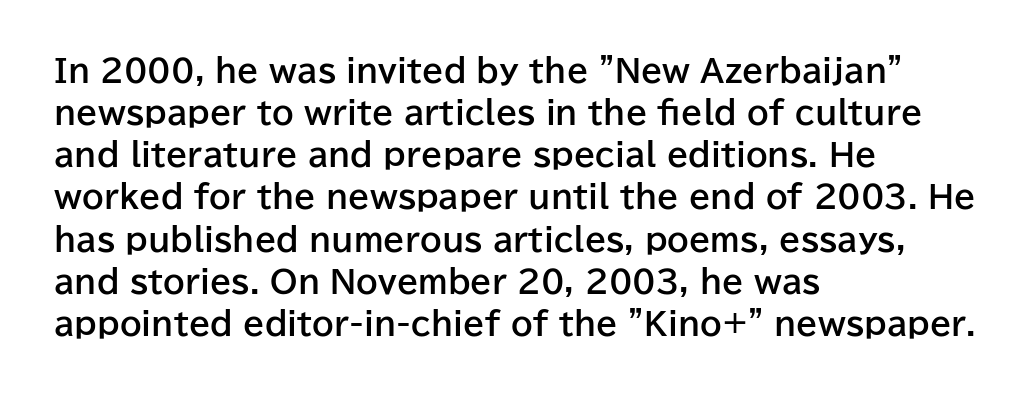
You can tell it's not italic because the verticals are truly vertical. The rows are spaced the way most documents space them. The type is set solid horizontally, with unmodified tracking. Clear beneath every line of the passage.
